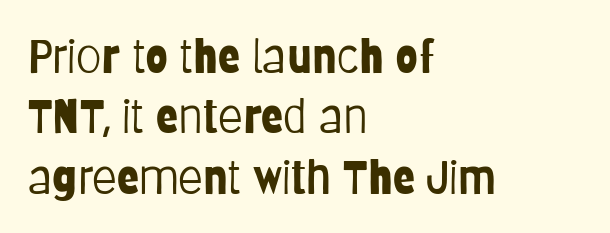
{"serif": "no", "italic": "no", "bold": "no", "weight": "light", "width": "condensed", "stroke_contrast": "low", "x_height": "large", "monospaced": "no", "underline": "no", "align": "left", "line_spacing": "normal", "line_spacing_ratio": 1.31, "letter_spacing": "normal", "letter_spacing_em": 0.0, "glyph_px": 46}
